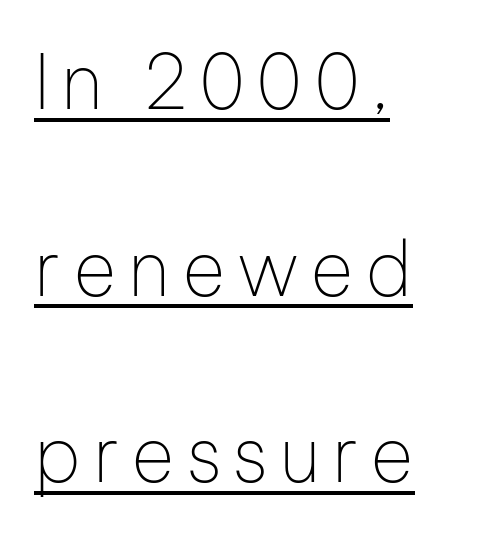
{"serif": "no", "italic": "no", "bold": "no", "weight": "thin", "width": "normal", "stroke_contrast": "low", "x_height": "medium", "monospaced": "no", "underline": "yes", "align": "left", "line_spacing": "loose", "line_spacing_ratio": 2.49, "glyph_px": 75}
